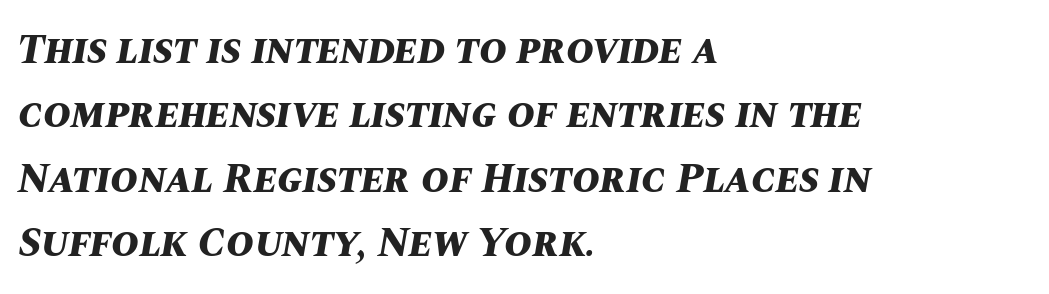
Q: Is the text bold? A: Yes.
Q: Is the text italic (slanted)? A: Yes, it leans right by about 10 degrees.
Q: Is the text underlined? A: No.
Q: How is the paragraph aligned? A: Left-aligned.
Q: Is the spacing between letters normal or unusually wide? A: Normal.
Q: Is the spacing between lines tight, normal or loose? A: Normal.
Q: Width (condensed, normal, or wide)? A: Normal.
Q: Stroke contrast? A: Medium.
Q: x-height? A: Large.
Q: Monospaced? A: No.
